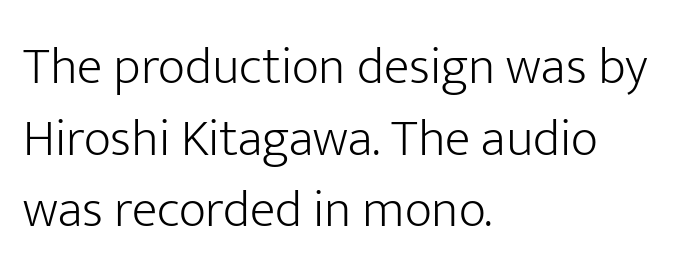
{"serif": "no", "italic": "no", "bold": "no", "weight": "light", "width": "normal", "stroke_contrast": "low", "x_height": "medium", "monospaced": "no", "underline": "no", "align": "left", "line_spacing": "normal", "line_spacing_ratio": 1.35, "letter_spacing": "normal", "letter_spacing_em": 0.0, "glyph_px": 53}
